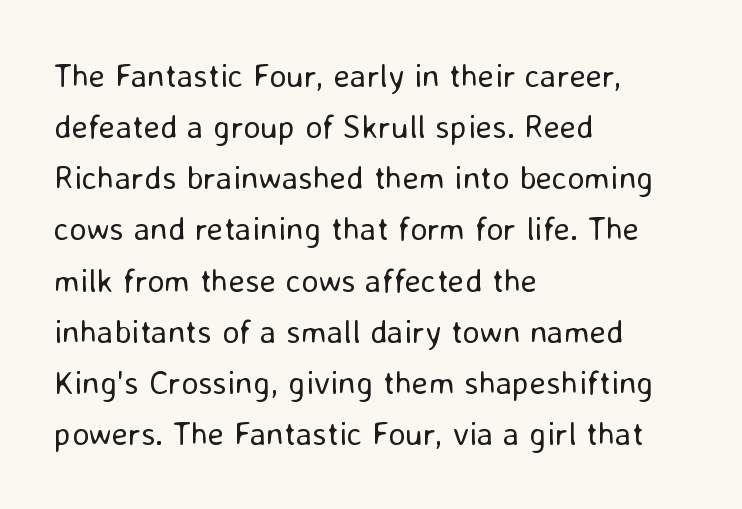
The lines sit at an ordinary, default distance from one another. The strip under each line holds only bare page. The type sits square on the baseline with zero lean. The typeface chosen for these lines omits serifs. The paragraph shown leans on its left margin. You could call the tracking neutral — neither tight nor loose.
